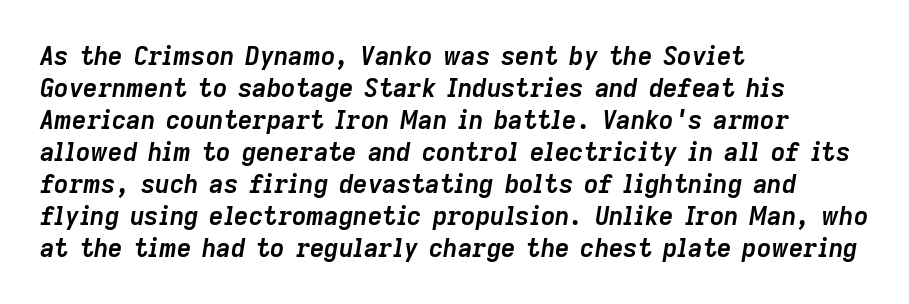
In CSS terms this would be text-align: left. A clean baseline with only descenders dipping below it. The axis of the letterforms is tilted away from vertical. The typesetting leans heavy: a genuine bold.
